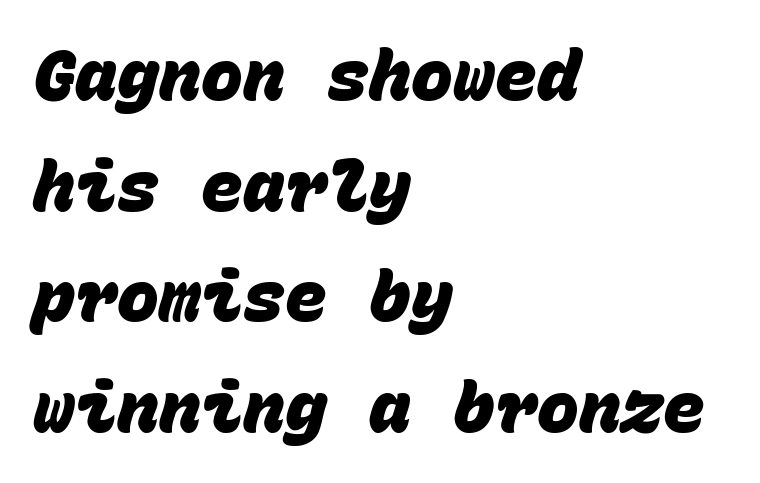
The image shows 70 px heavy sans-serif type, monospaced; set left-aligned, normal line spacing (1.58x), normal letter spacing, not underlined; low stroke contrast and a large x-height.
